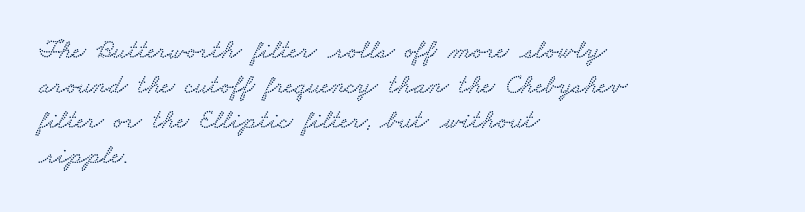
{"underline": "no", "align": "left", "line_spacing": "normal", "line_spacing_ratio": 1.3, "letter_spacing": "normal", "letter_spacing_em": 0.0, "glyph_px": 27}
